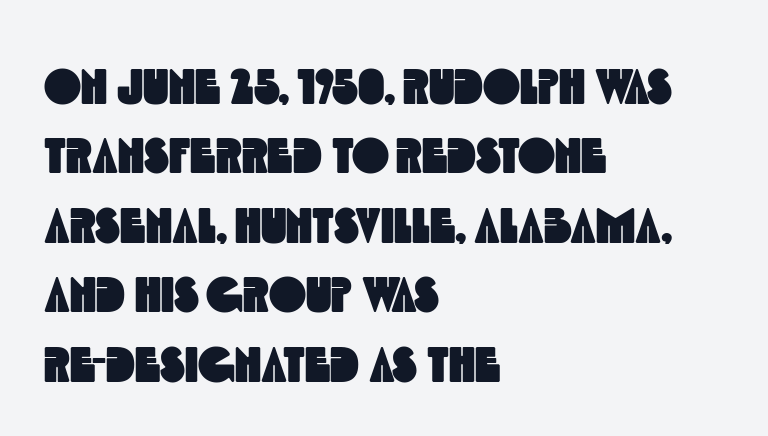
{"serif": "no", "width": "condensed", "x_height": "large", "monospaced": "no", "underline": "no", "align": "left", "line_spacing": "normal", "line_spacing_ratio": 1.39, "letter_spacing": "normal", "letter_spacing_em": 0.0, "glyph_px": 50}
